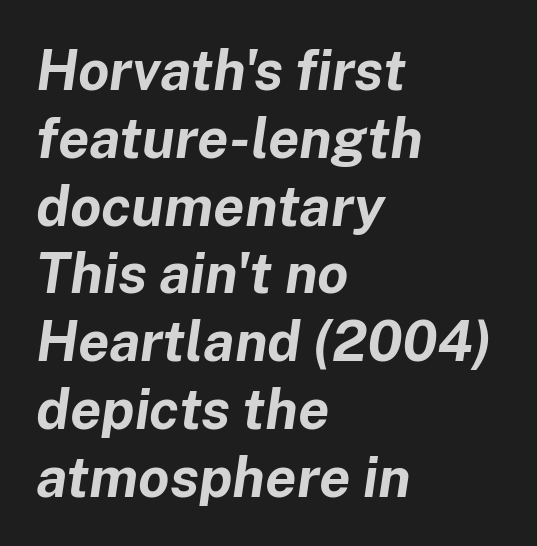
Q: Is the text bold? A: Yes.
Q: Is the text italic (slanted)? A: Yes, it leans right by about 8 degrees.
Q: Is the text underlined? A: No.
Q: How is the paragraph aligned? A: Left-aligned.
Q: Is the spacing between letters normal or unusually wide? A: Normal.
Q: Width (condensed, normal, or wide)? A: Normal.
Q: Stroke contrast? A: Low.
Q: x-height? A: Medium.
Q: Monospaced? A: No.
